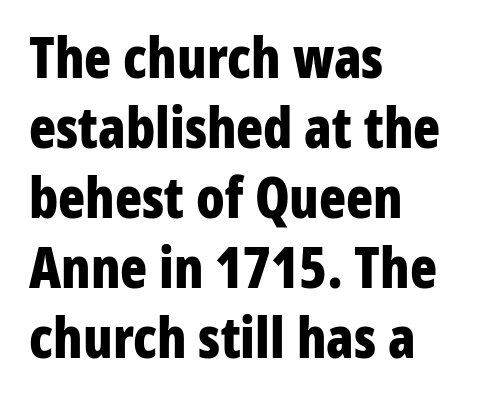
Q: Is the text bold? A: Yes.
Q: Is the text italic (slanted)? A: No, it is upright.
Q: Is the typeface a serif or a sans-serif typeface? A: Sans-serif.
Q: Is the text underlined? A: No.
Q: How is the paragraph aligned? A: Left-aligned.
Q: Is the spacing between letters normal or unusually wide? A: Normal.
Q: Is the spacing between lines tight, normal or loose? A: Normal.
Q: Width (condensed, normal, or wide)? A: Condensed.
Q: Stroke contrast? A: Low.
Q: x-height? A: Medium.
Q: Monospaced? A: No.
